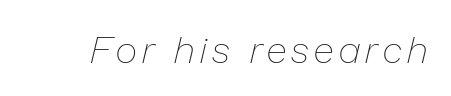
Q: Is the text bold? A: No.
Q: Is the text italic (slanted)? A: Yes, it leans right by about 13 degrees.
Q: Is the text underlined? A: No.
Q: Width (condensed, normal, or wide)? A: Normal.
Q: Stroke contrast? A: Low.
Q: x-height? A: Medium.
Q: Monospaced? A: No.
